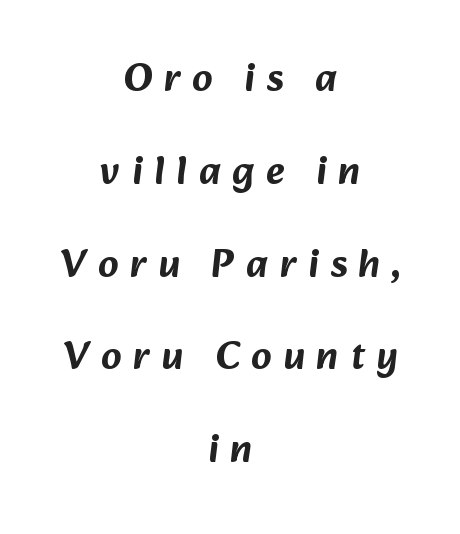
{"serif": "no", "width": "normal", "stroke_contrast": "low", "x_height": "medium", "monospaced": "no", "underline": "no", "align": "center", "line_spacing": "loose", "line_spacing_ratio": 2.32, "letter_spacing": "wide", "letter_spacing_em": 0.29, "glyph_px": 40}
